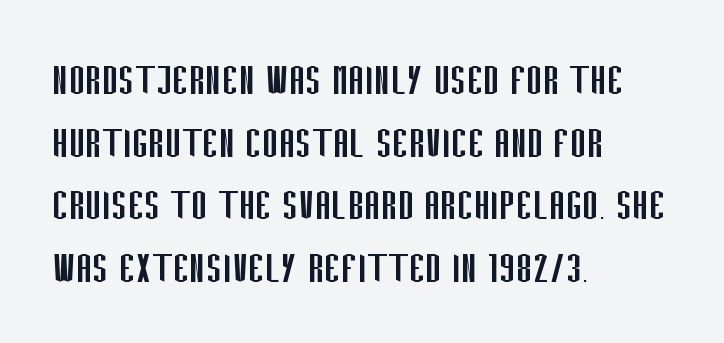
{"serif": "no", "italic": "no", "bold": "no", "weight": "regular", "width": "condensed", "stroke_contrast": "low", "x_height": "large", "monospaced": "no", "underline": "no", "align": "left", "line_spacing": "normal", "line_spacing_ratio": 1.28, "letter_spacing": "normal", "letter_spacing_em": 0.0, "glyph_px": 49}
